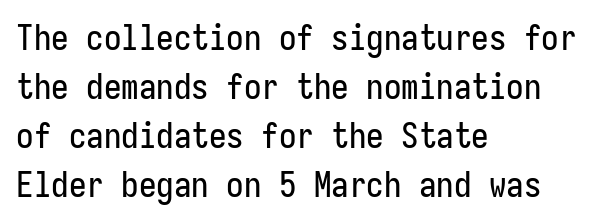
{"serif": "no", "italic": "no", "width": "condensed", "stroke_contrast": "low", "x_height": "medium", "underline": "no", "align": "left", "line_spacing": "normal", "line_spacing_ratio": 1.4, "letter_spacing": "normal", "letter_spacing_em": 0.0, "glyph_px": 35}
